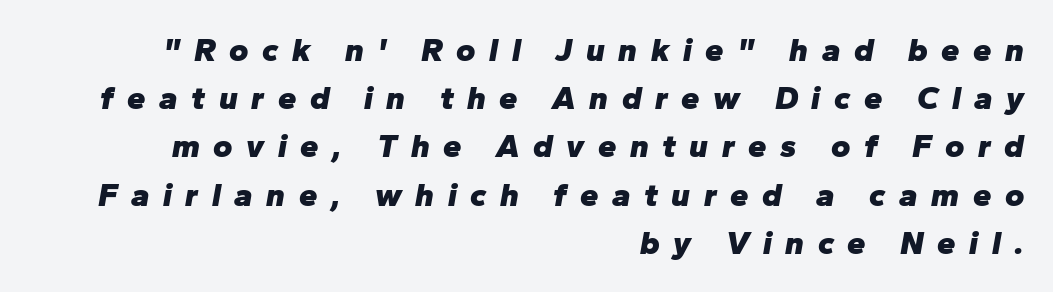
Q: Is the text bold? A: Yes.
Q: Is the text italic (slanted)? A: Yes, it leans right by about 10 degrees.
Q: Is the text underlined? A: No.
Q: How is the paragraph aligned? A: Right-aligned.
Q: Is the spacing between letters normal or unusually wide? A: Unusually wide.
Q: Is the spacing between lines tight, normal or loose? A: Normal.
Q: Width (condensed, normal, or wide)? A: Normal.
Q: Stroke contrast? A: Low.
Q: x-height? A: Medium.
Q: Monospaced? A: No.
